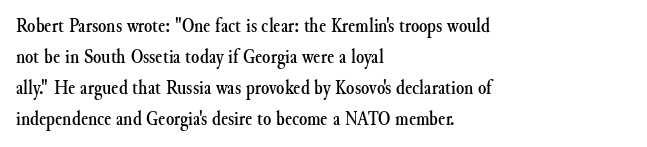
There is no visible air inserted between adjacent glyphs. Alignment: flush left. The words here are not underlined. The axis of the letterforms is exactly vertical. The designer left line spacing at the default.
